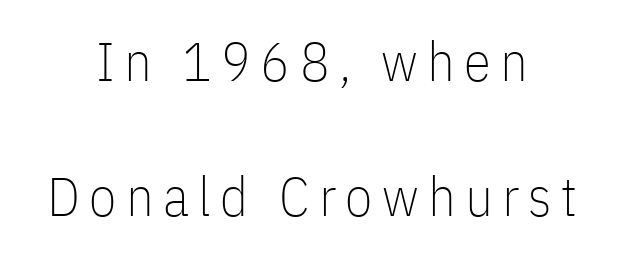
{"serif": "no", "italic": "no", "bold": "no", "weight": "thin", "width": "condensed", "stroke_contrast": "low", "x_height": "medium", "monospaced": "no", "underline": "no", "align": "center", "line_spacing": "loose", "line_spacing_ratio": 2.46, "glyph_px": 55}
